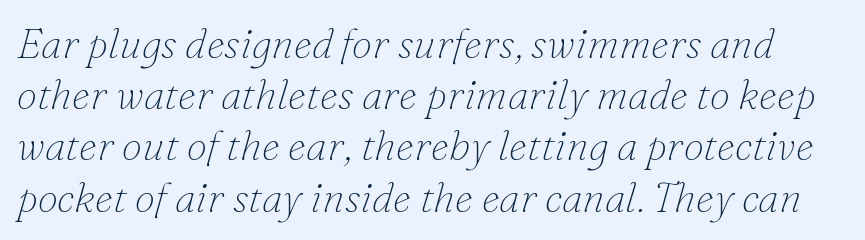
Q: Is the text bold? A: No.
Q: Is the text italic (slanted)? A: Yes, it leans right by about 16 degrees.
Q: Is the typeface a serif or a sans-serif typeface? A: Serif.
Q: Is the text underlined? A: No.
Q: Is the spacing between letters normal or unusually wide? A: Normal.
Q: Is the spacing between lines tight, normal or loose? A: Normal.
Q: Width (condensed, normal, or wide)? A: Normal.
Q: Stroke contrast? A: Low.
Q: x-height? A: Small.
Q: Monospaced? A: No.
